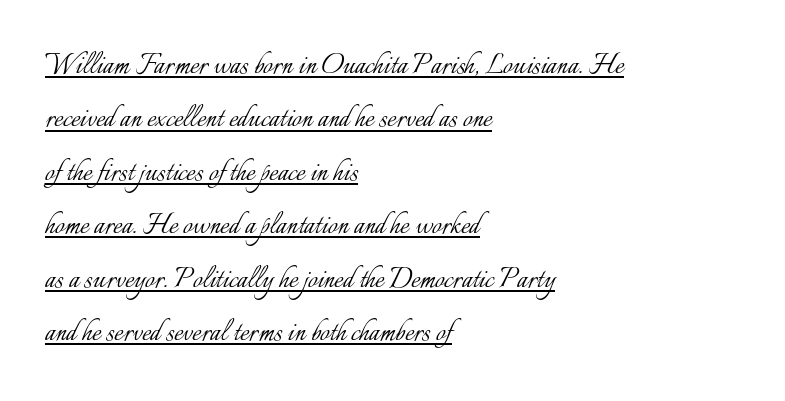
Q: Is the text bold? A: No.
Q: Is the text italic (slanted)? A: Yes.
Q: Is the text underlined? A: Yes.
Q: How is the paragraph aligned? A: Left-aligned.
Q: Is the spacing between letters normal or unusually wide? A: Normal.
Q: Is the spacing between lines tight, normal or loose? A: Normal.
Q: Width (condensed, normal, or wide)? A: Normal.
Q: Stroke contrast? A: Low.
Q: x-height? A: Small.
Q: Monospaced? A: No.
